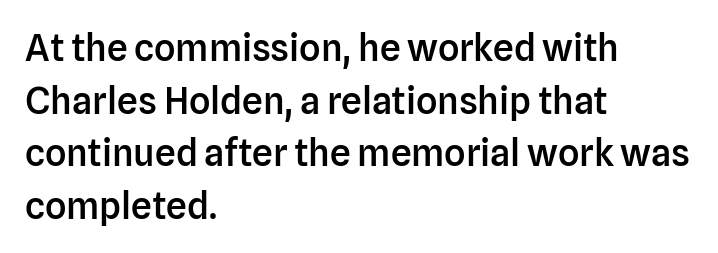
{"serif": "no", "italic": "no", "bold": "semi", "weight": "semibold", "width": "normal", "stroke_contrast": "low", "x_height": "medium", "monospaced": "no", "underline": "no", "align": "left", "line_spacing": "normal", "line_spacing_ratio": 1.42, "letter_spacing": "normal", "letter_spacing_em": 0.0, "glyph_px": 37}
